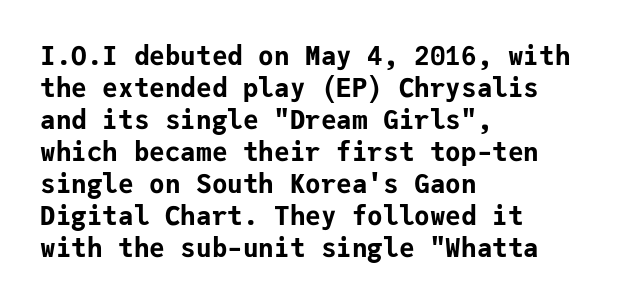
{"italic": "no", "bold": "yes", "underline": "no", "align": "left", "line_spacing_ratio": 1.23, "letter_spacing": "normal", "letter_spacing_em": 0.0, "glyph_px": 26}
